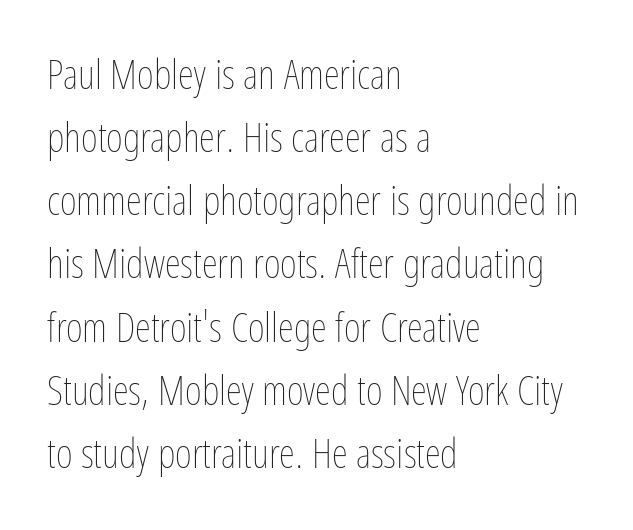
The image shows 41 px thin, condensed type, upright; set left-aligned, normal line spacing (1.54x), normal letter spacing, not underlined; low stroke contrast and a medium x-height.
